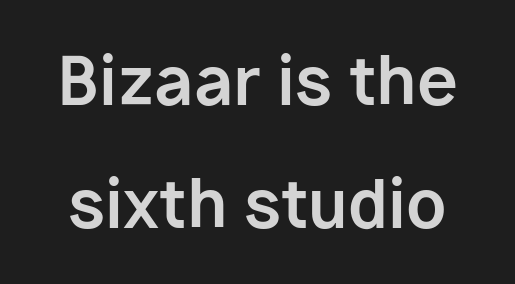
The glyphs in this specimen are sans serif. Typographic density is high because the face is bold. This is the regular roman posture of the typeface. This sample has the flowing, uneven cadence of proportional lettering.
